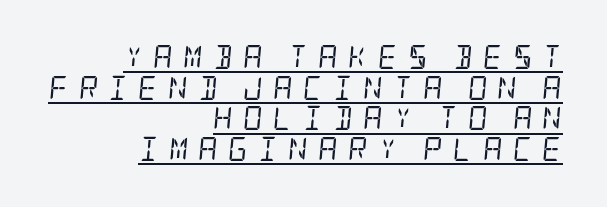
Q: Is the text bold? A: No.
Q: Is the text italic (slanted)? A: Yes, it leans right by about 5 degrees.
Q: Is the text underlined? A: Yes.
Q: How is the paragraph aligned? A: Right-aligned.
Q: Is the spacing between letters normal or unusually wide? A: Unusually wide.
Q: Is the spacing between lines tight, normal or loose? A: Normal.
